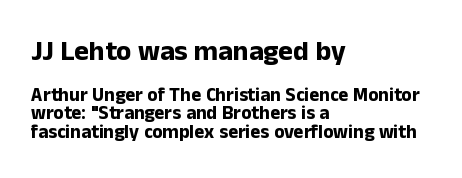
Q: Is the text bold? A: Yes.
Q: Is the text italic (slanted)? A: No, it is upright.
Q: Is the typeface a serif or a sans-serif typeface? A: Sans-serif.
Q: Is the text underlined? A: No.
Q: How is the paragraph aligned? A: Left-aligned.
Q: Is the spacing between letters normal or unusually wide? A: Normal.
Q: Is the spacing between lines tight, normal or loose? A: Tight.
Q: Which block of text is set in a larger size, the first (top) or the second (bottom)? A: The first (top) one.
Q: Width (condensed, normal, or wide)? A: Normal.
Q: Stroke contrast? A: Low.
Q: x-height? A: Medium.
Q: Monospaced? A: No.
